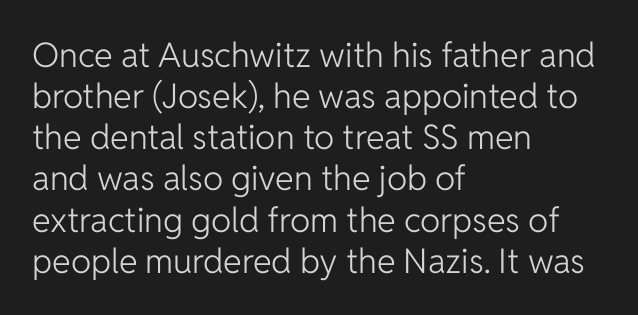
{"serif": "no", "italic": "no", "bold": "no", "weight": "light", "width": "normal", "stroke_contrast": "low", "x_height": "medium", "monospaced": "no", "underline": "no", "align": "left", "line_spacing_ratio": 1.21, "letter_spacing": "normal", "letter_spacing_em": 0.0, "glyph_px": 34}
